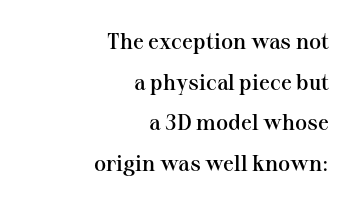
Q: Is the text bold? A: Semi-bold.
Q: Is the text italic (slanted)? A: No, it is upright.
Q: Is the text underlined? A: No.
Q: How is the paragraph aligned? A: Right-aligned.
Q: Is the spacing between letters normal or unusually wide? A: Normal.
